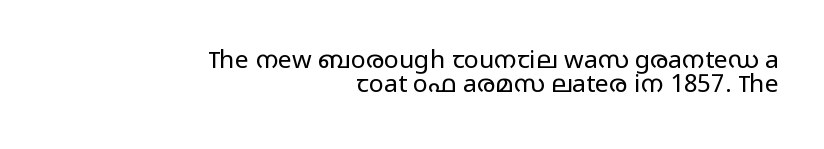
{"italic": "no", "bold": "no", "underline": "no", "align": "right", "line_spacing": "tight", "line_spacing_ratio": 0.98, "letter_spacing": "normal", "letter_spacing_em": 0.0, "glyph_px": 25}
